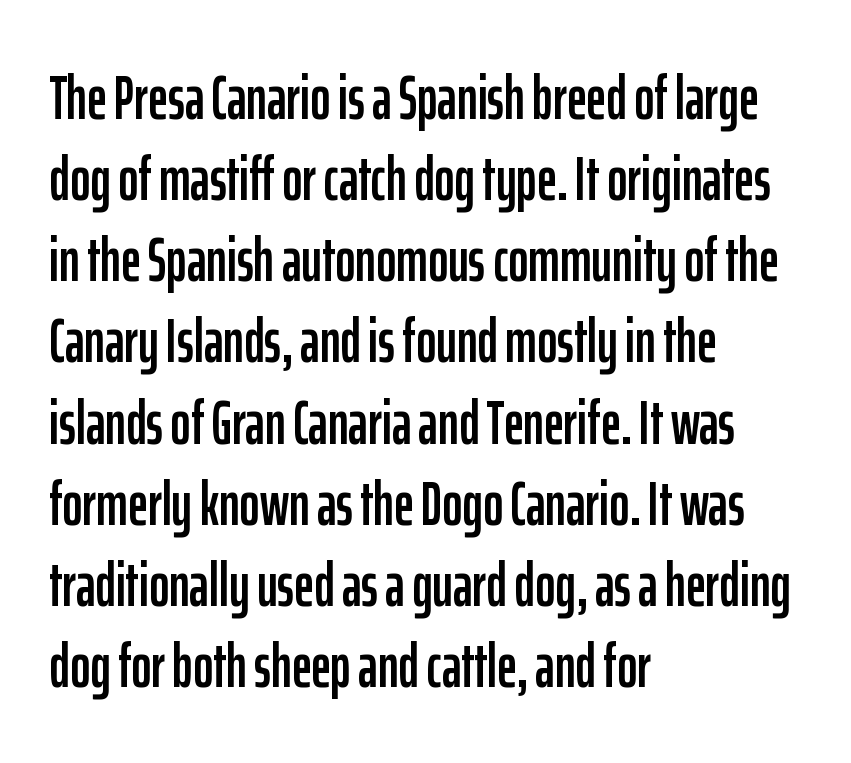
{"serif": "no", "italic": "no", "width": "condensed", "stroke_contrast": "low", "x_height": "medium", "monospaced": "no", "underline": "no", "align": "left", "line_spacing": "normal", "line_spacing_ratio": 1.33, "letter_spacing": "normal", "letter_spacing_em": 0.0, "glyph_px": 61}
